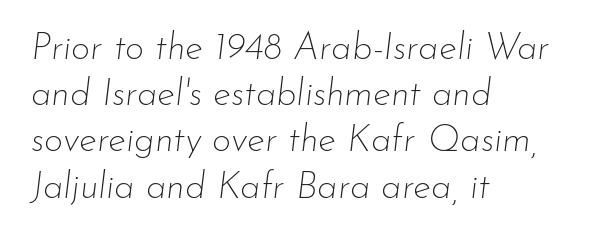
This rendering features lettering with no underline. The passage shown stacks its lines at a standard gap. Inter-character spacing is left at the font's built-in metrics. In CSS terms this would be text-align: left. Proportional: the letters do not fall into vertical columns.
